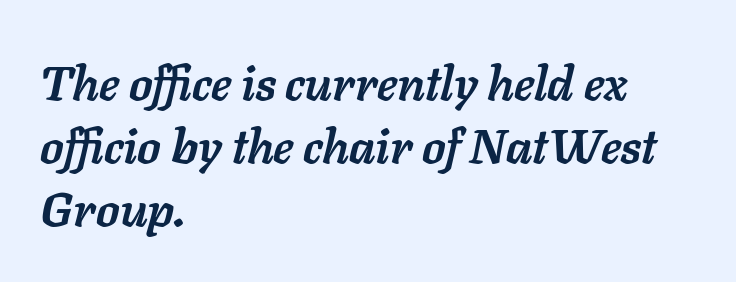
Q: Is the text bold? A: Yes.
Q: Is the text italic (slanted)? A: Yes, it leans right by about 11 degrees.
Q: Is the text underlined? A: No.
Q: How is the paragraph aligned? A: Left-aligned.
Q: Is the spacing between letters normal or unusually wide? A: Normal.
Q: Is the spacing between lines tight, normal or loose? A: Normal.
Q: Width (condensed, normal, or wide)? A: Normal.
Q: Stroke contrast? A: Low.
Q: x-height? A: Medium.
Q: Monospaced? A: No.
